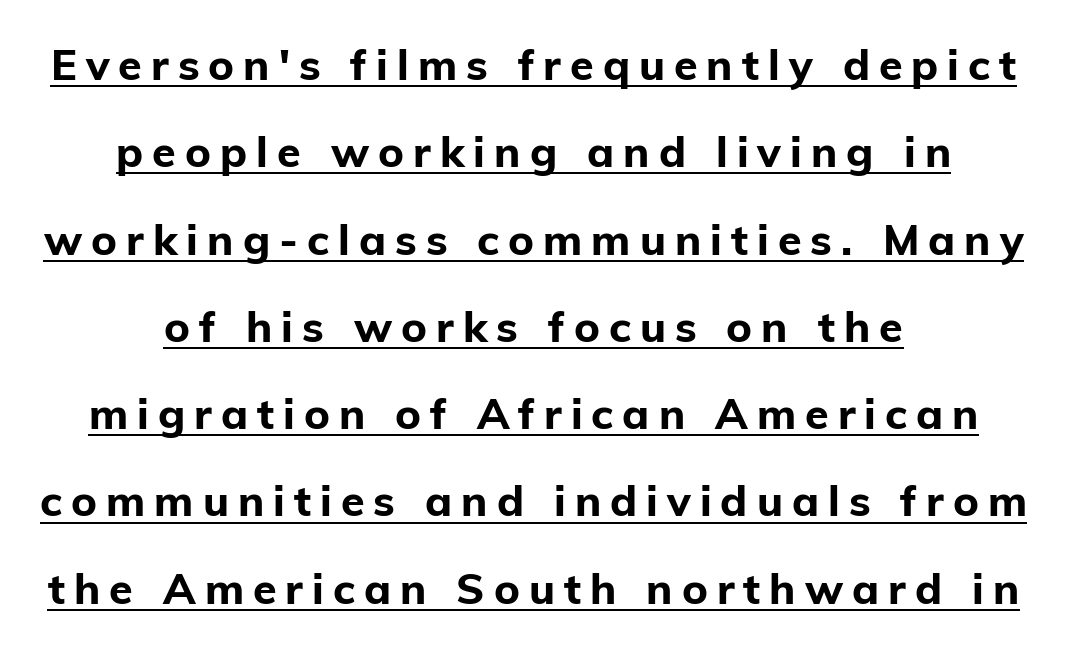
Q: Is the text bold? A: Yes.
Q: Is the text italic (slanted)? A: No, it is upright.
Q: Is the typeface a serif or a sans-serif typeface? A: Sans-serif.
Q: Is the text underlined? A: Yes.
Q: How is the paragraph aligned? A: Centered.
Q: Is the spacing between letters normal or unusually wide? A: Unusually wide.
Q: Is the spacing between lines tight, normal or loose? A: Loose.
Q: Width (condensed, normal, or wide)? A: Normal.
Q: Stroke contrast? A: Low.
Q: x-height? A: Medium.
Q: Monospaced? A: No.
